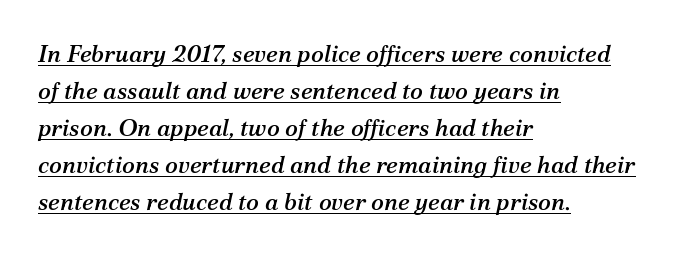
Q: Is the text italic (slanted)? A: Yes, it leans right by about 12 degrees.
Q: Is the text underlined? A: Yes.
Q: How is the paragraph aligned? A: Left-aligned.
Q: Is the spacing between letters normal or unusually wide? A: Normal.
Q: Is the spacing between lines tight, normal or loose? A: Normal.
